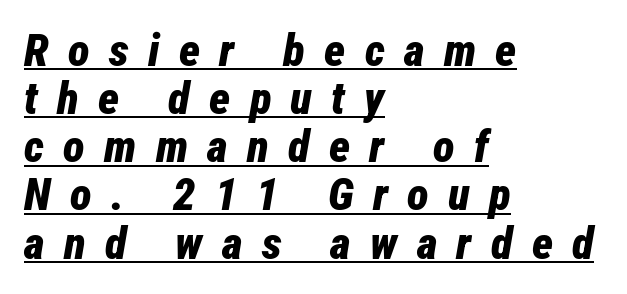
Q: Is the text bold? A: Yes.
Q: Is the text italic (slanted)? A: Yes, it leans right by about 12 degrees.
Q: Is the text underlined? A: Yes.
Q: How is the paragraph aligned? A: Left-aligned.
Q: Is the spacing between letters normal or unusually wide? A: Unusually wide.
Q: Is the spacing between lines tight, normal or loose? A: Tight.
Q: Width (condensed, normal, or wide)? A: Condensed.
Q: Stroke contrast? A: Low.
Q: x-height? A: Medium.
Q: Monospaced? A: No.
